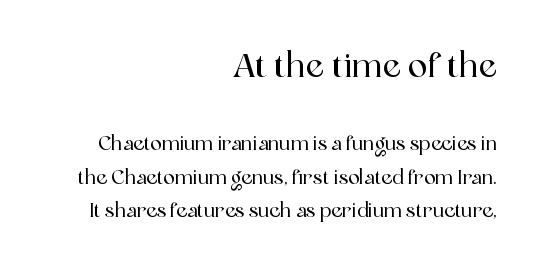
Q: Is the text italic (slanted)? A: No, it is upright.
Q: Is the typeface a serif or a sans-serif typeface? A: Serif.
Q: Is the text underlined? A: No.
Q: How is the paragraph aligned? A: Right-aligned.
Q: Is the spacing between letters normal or unusually wide? A: Normal.
Q: Which block of text is set in a larger size, the first (top) or the second (bottom)? A: The first (top) one.
Q: Width (condensed, normal, or wide)? A: Normal.
Q: x-height? A: Medium.
Q: Monospaced? A: No.
